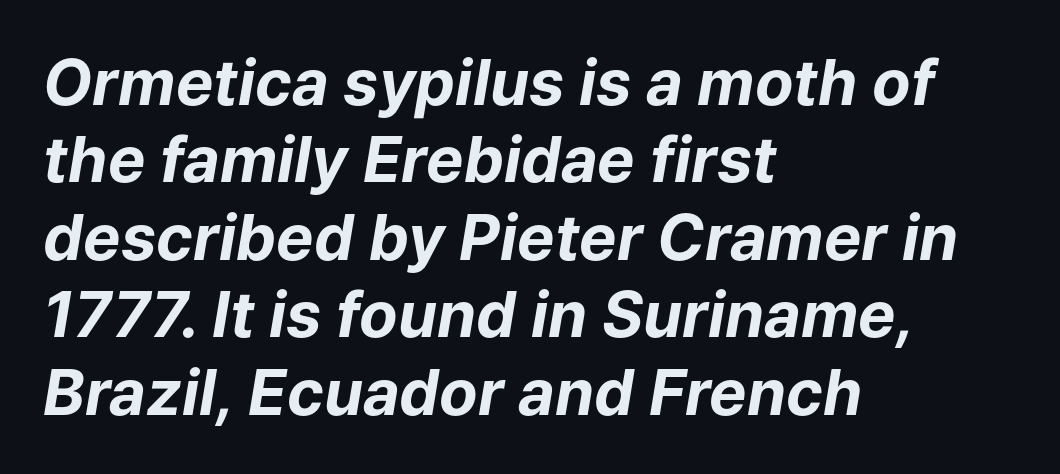
Q: Is the text bold? A: Yes.
Q: Is the text italic (slanted)? A: Yes, it leans right by about 9 degrees.
Q: Is the text underlined? A: No.
Q: How is the paragraph aligned? A: Left-aligned.
Q: Is the spacing between letters normal or unusually wide? A: Normal.
Q: Width (condensed, normal, or wide)? A: Normal.
Q: Stroke contrast? A: Low.
Q: x-height? A: Medium.
Q: Monospaced? A: No.
